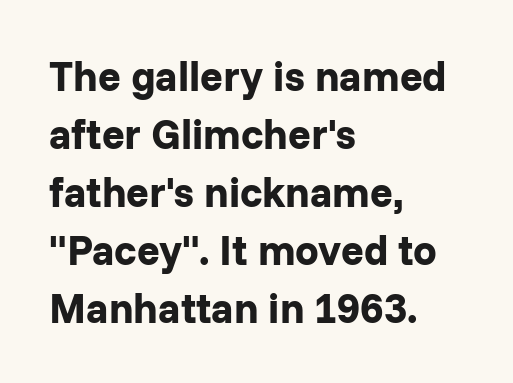
The image shows 42 px bold sans-serif type, upright; set left-aligned, normal line spacing (1.38x), normal letter spacing, not underlined; low stroke contrast and a medium x-height.
